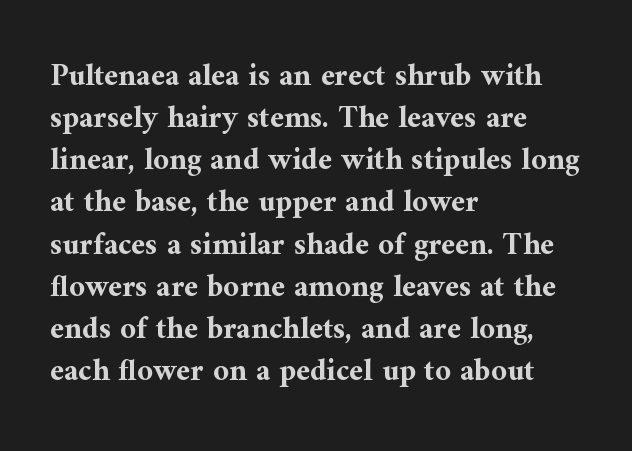
Q: Is the text bold? A: Yes.
Q: Is the text italic (slanted)? A: No, it is upright.
Q: Is the typeface a serif or a sans-serif typeface? A: Serif.
Q: Is the text underlined? A: No.
Q: How is the paragraph aligned? A: Left-aligned.
Q: Is the spacing between letters normal or unusually wide? A: Normal.
Q: Is the spacing between lines tight, normal or loose? A: Normal.
Q: Width (condensed, normal, or wide)? A: Normal.
Q: Stroke contrast? A: Medium.
Q: x-height? A: Medium.
Q: Monospaced? A: No.
